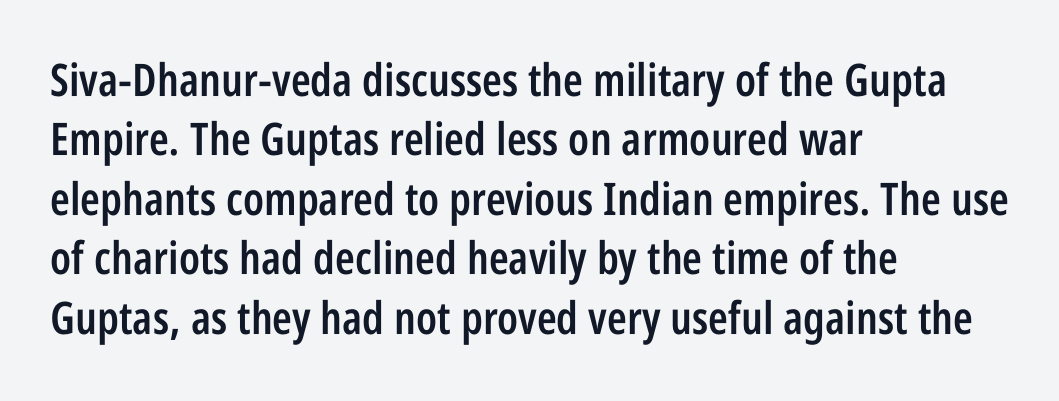
Q: Is the text bold? A: Semi-bold.
Q: Is the text italic (slanted)? A: No, it is upright.
Q: Is the typeface a serif or a sans-serif typeface? A: Sans-serif.
Q: Is the text underlined? A: No.
Q: How is the paragraph aligned? A: Left-aligned.
Q: Is the spacing between letters normal or unusually wide? A: Normal.
Q: Is the spacing between lines tight, normal or loose? A: Normal.
Q: Width (condensed, normal, or wide)? A: Condensed.
Q: Stroke contrast? A: Low.
Q: x-height? A: Large.
Q: Monospaced? A: No.
